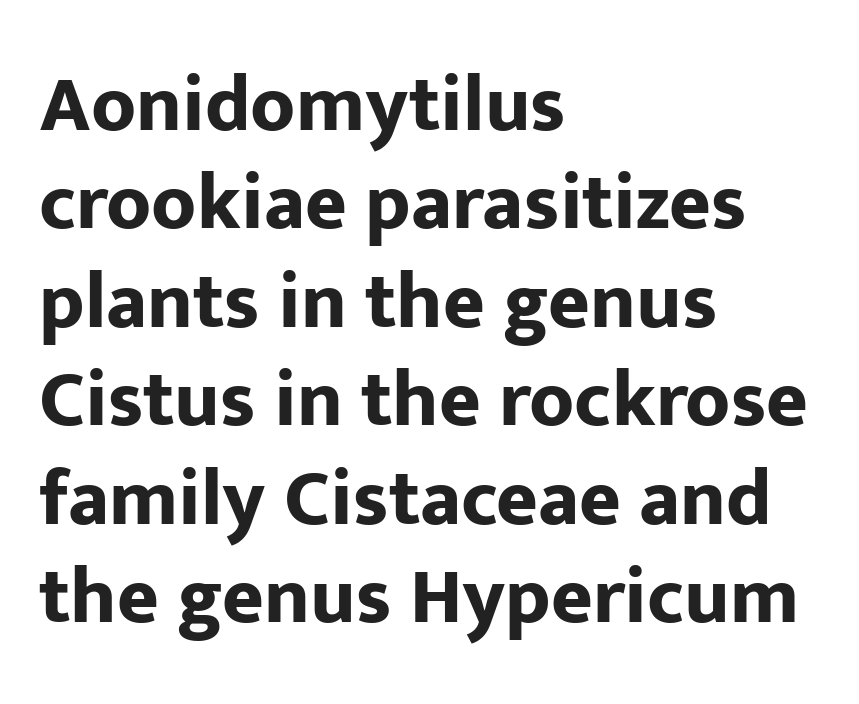
Q: Is the text bold? A: Yes.
Q: Is the text italic (slanted)? A: No, it is upright.
Q: Is the typeface a serif or a sans-serif typeface? A: Sans-serif.
Q: Is the text underlined? A: No.
Q: How is the paragraph aligned? A: Left-aligned.
Q: Is the spacing between letters normal or unusually wide? A: Normal.
Q: Width (condensed, normal, or wide)? A: Normal.
Q: Stroke contrast? A: Low.
Q: x-height? A: Medium.
Q: Monospaced? A: No.
